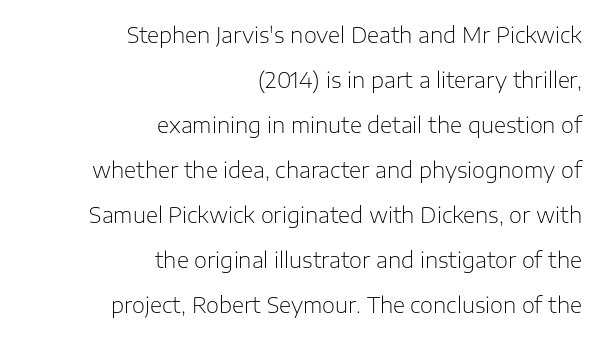
{"italic": "no", "bold": "no", "underline": "no", "align": "right", "line_spacing": "loose", "line_spacing_ratio": 2.14, "letter_spacing": "normal", "letter_spacing_em": 0.0, "glyph_px": 21}
